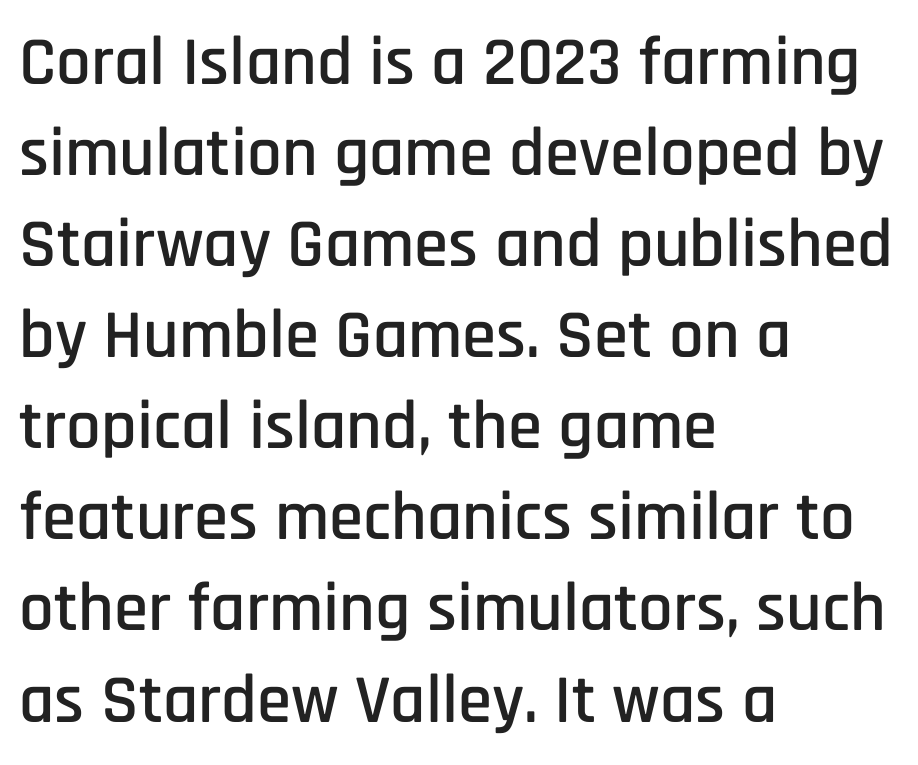
The image shows 69 px condensed sans-serif type, upright; set left-aligned, normal line spacing (1.32x), normal letter spacing, not underlined; low stroke contrast and a large x-height.
